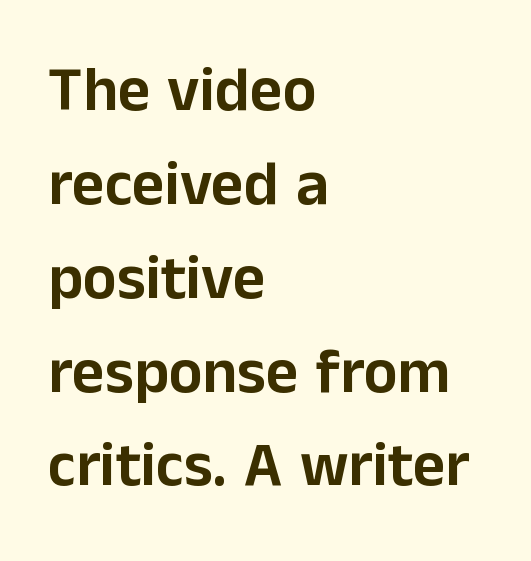
Q: Is the text italic (slanted)? A: No, it is upright.
Q: Is the typeface a serif or a sans-serif typeface? A: Sans-serif.
Q: Is the text underlined? A: No.
Q: How is the paragraph aligned? A: Left-aligned.
Q: Is the spacing between letters normal or unusually wide? A: Normal.
Q: Is the spacing between lines tight, normal or loose? A: Normal.
Q: Width (condensed, normal, or wide)? A: Normal.
Q: Stroke contrast? A: Low.
Q: x-height? A: Medium.
Q: Monospaced? A: No.
